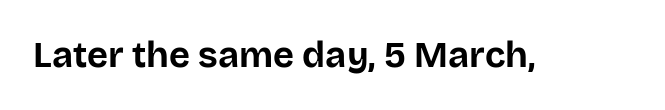
The specimen omits any rule beneath the text block's lines. The glyphs in this specimen are sans serif. If you drew a line through each stem, it would be perfectly vertical. How are the letters spaced? Ordinarily, with no added tracking.
